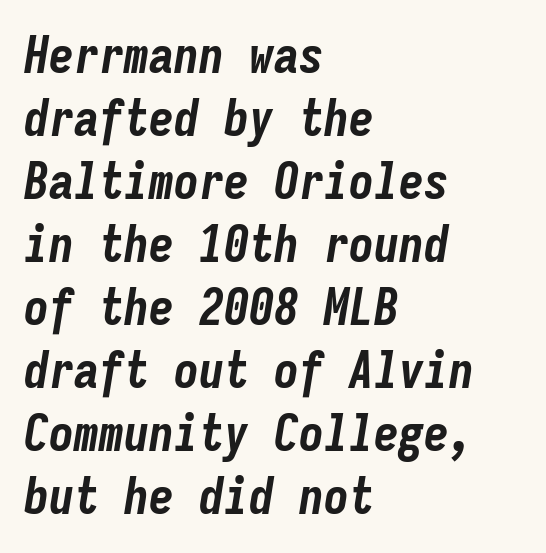
{"italic": "yes", "lean": "right", "slant_degrees": 9, "bold": "yes", "weight": "bold", "width": "condensed", "stroke_contrast": "low", "x_height": "medium", "monospaced": "yes", "underline": "no", "align": "left", "line_spacing": "normal", "line_spacing_ratio": 1.26, "letter_spacing": "normal", "letter_spacing_em": 0.0, "glyph_px": 50}
